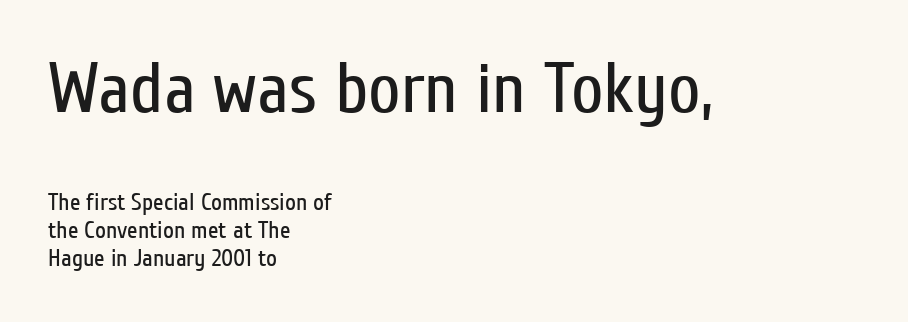
The block sitting higher on the canvas is the one with enlarged characters. Has an underline been added? It has not. When letters stand straight like this, we call the style roman or upright. These lines are set flush left with a ragged right edge. Proportional: the letters do not fall into vertical columns. Note: no serifs on the glyphs.
